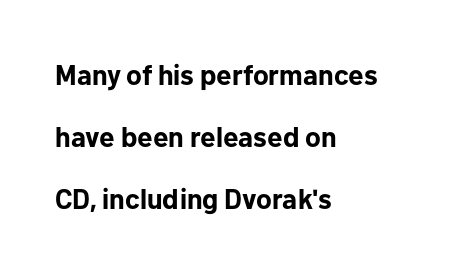
Q: Is the text bold? A: Yes.
Q: Is the text italic (slanted)? A: No, it is upright.
Q: Is the typeface a serif or a sans-serif typeface? A: Sans-serif.
Q: Is the text underlined? A: No.
Q: How is the paragraph aligned? A: Left-aligned.
Q: Is the spacing between letters normal or unusually wide? A: Normal.
Q: Is the spacing between lines tight, normal or loose? A: Loose.
Q: Width (condensed, normal, or wide)? A: Normal.
Q: Stroke contrast? A: Low.
Q: x-height? A: Medium.
Q: Monospaced? A: No.
